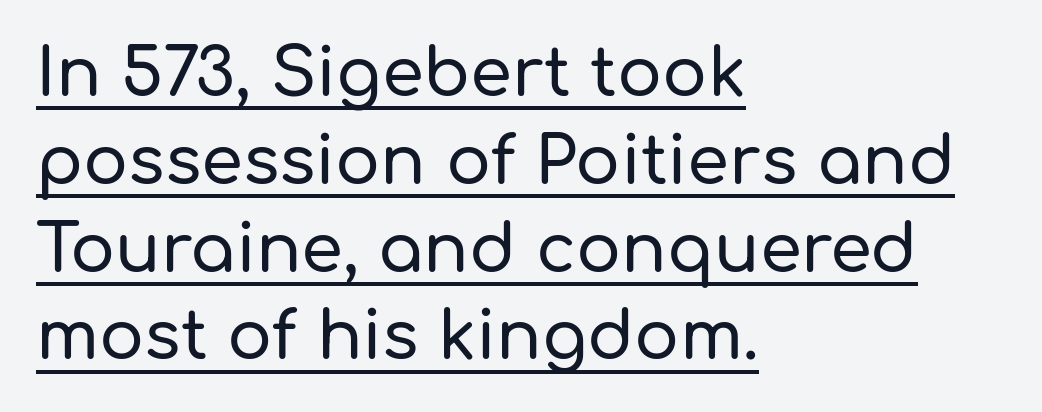
{"serif": "no", "italic": "no", "width": "normal", "stroke_contrast": "low", "x_height": "medium", "monospaced": "no", "underline": "yes", "align": "left", "line_spacing": "normal", "line_spacing_ratio": 1.31, "letter_spacing": "normal", "letter_spacing_em": 0.0, "glyph_px": 67}
